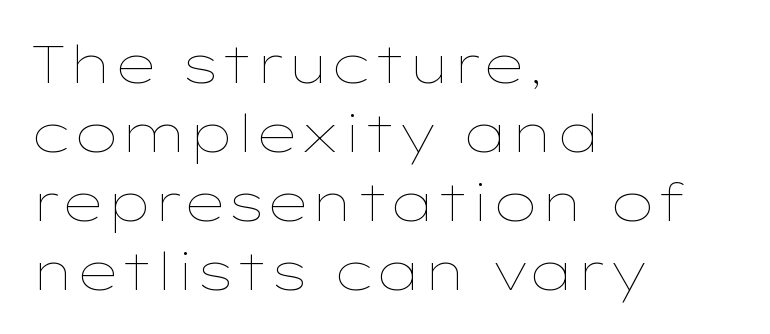
Q: Is the text bold? A: No.
Q: Is the text italic (slanted)? A: No, it is upright.
Q: Is the text underlined? A: No.
Q: How is the paragraph aligned? A: Left-aligned.
Q: Is the spacing between letters normal or unusually wide? A: Normal.
Q: Is the spacing between lines tight, normal or loose? A: Normal.
Q: Width (condensed, normal, or wide)? A: Wide.
Q: Stroke contrast? A: Low.
Q: x-height? A: Medium.
Q: Monospaced? A: No.
